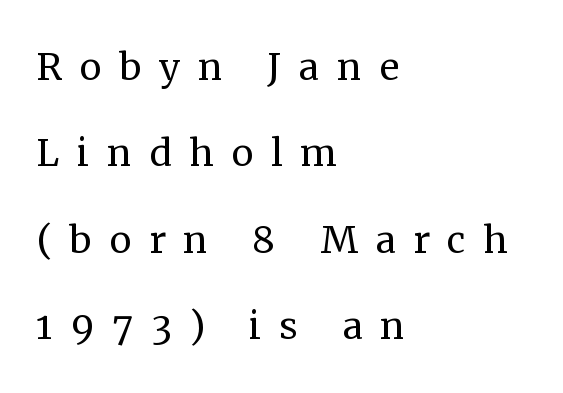
Q: Is the text bold? A: No.
Q: Is the text italic (slanted)? A: No, it is upright.
Q: Is the typeface a serif or a sans-serif typeface? A: Serif.
Q: Is the text underlined? A: No.
Q: How is the paragraph aligned? A: Left-aligned.
Q: Is the spacing between letters normal or unusually wide? A: Unusually wide.
Q: Width (condensed, normal, or wide)? A: Normal.
Q: Stroke contrast? A: Medium.
Q: x-height? A: Medium.
Q: Monospaced? A: No.
